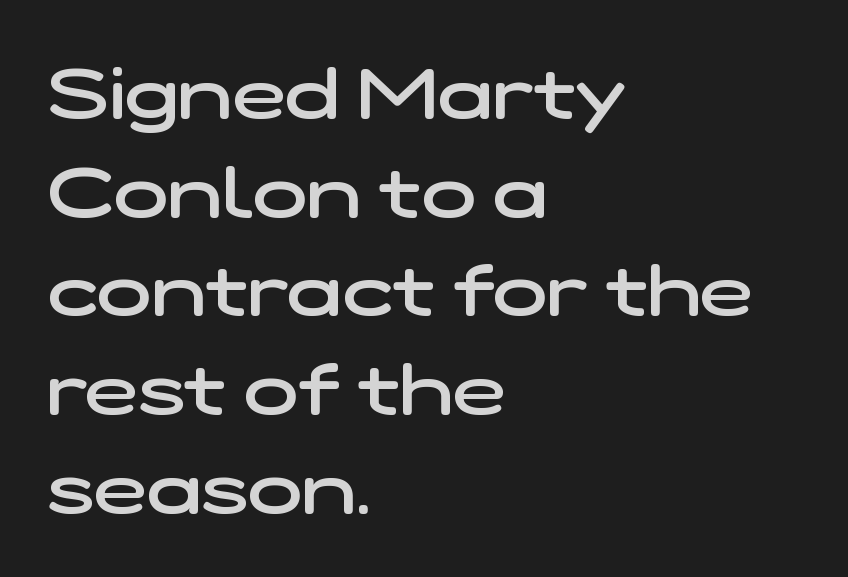
Q: Is the text bold? A: Semi-bold.
Q: Is the typeface a serif or a sans-serif typeface? A: Sans-serif.
Q: Is the text underlined? A: No.
Q: How is the paragraph aligned? A: Left-aligned.
Q: Is the spacing between letters normal or unusually wide? A: Normal.
Q: Is the spacing between lines tight, normal or loose? A: Normal.
Q: Width (condensed, normal, or wide)? A: Wide.
Q: Stroke contrast? A: Low.
Q: x-height? A: Medium.
Q: Monospaced? A: No.
